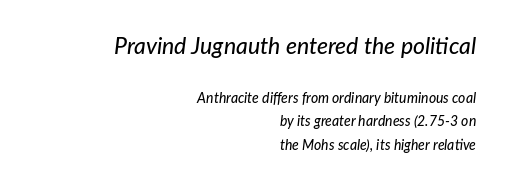
The image shows 23 px text type, italic (leaning right); set right-aligned, normal line spacing (1.65x), normal letter spacing, not underlined; the first (top) block is 1.64x larger.
